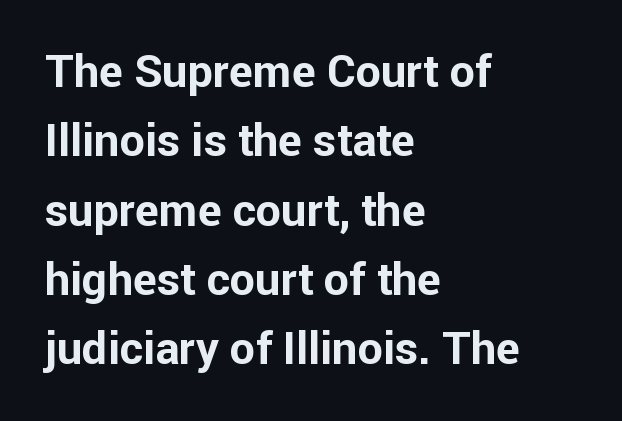
{"serif": "no", "italic": "no", "bold": "yes", "weight": "bold", "width": "normal", "stroke_contrast": "low", "x_height": "medium", "monospaced": "no", "underline": "no", "align": "left", "line_spacing": "normal", "line_spacing_ratio": 1.54, "letter_spacing": "normal", "letter_spacing_em": 0.0, "glyph_px": 45}
